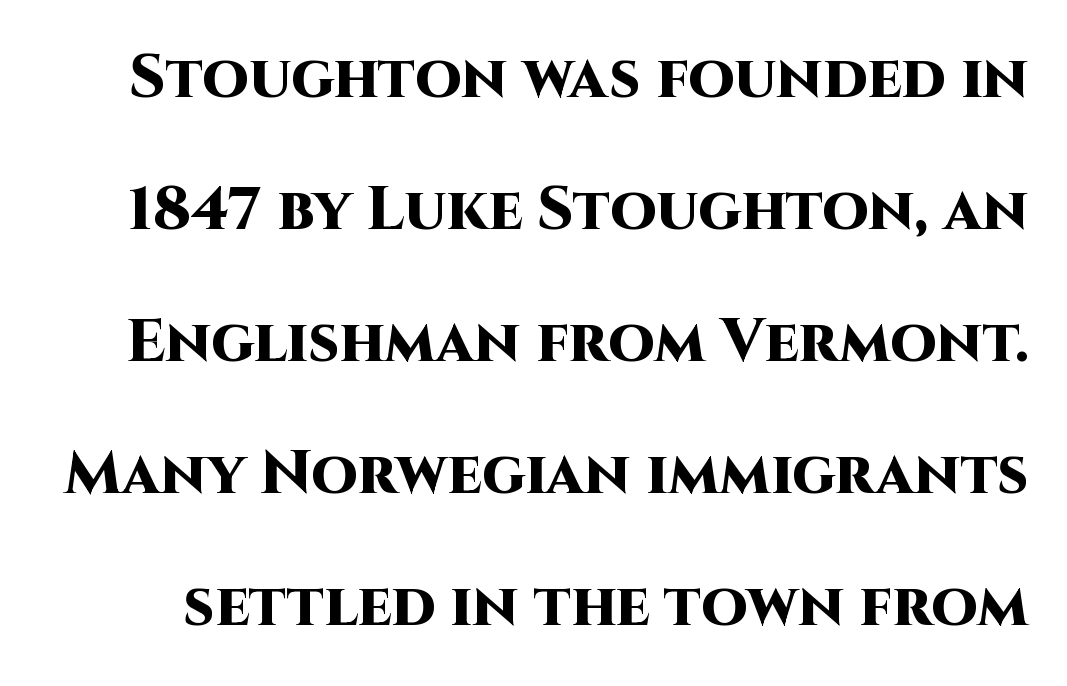
Q: Is the text bold? A: Yes.
Q: Is the text italic (slanted)? A: No, it is upright.
Q: Is the typeface a serif or a sans-serif typeface? A: Sans-serif.
Q: Is the text underlined? A: No.
Q: Is the spacing between letters normal or unusually wide? A: Normal.
Q: Is the spacing between lines tight, normal or loose? A: Loose.
Q: Width (condensed, normal, or wide)? A: Normal.
Q: Stroke contrast? A: High.
Q: x-height? A: Large.
Q: Monospaced? A: No.
